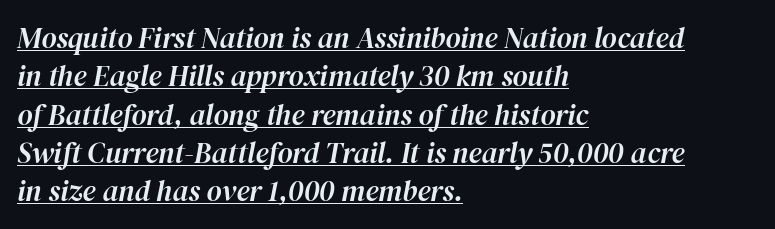
{"italic": "yes", "lean": "right", "slant_degrees": 12, "width": "normal", "stroke_contrast": "high", "x_height": "medium", "monospaced": "no", "underline": "yes", "align": "left", "line_spacing": "normal", "line_spacing_ratio": 1.32, "letter_spacing": "normal", "letter_spacing_em": 0.0, "glyph_px": 29}
